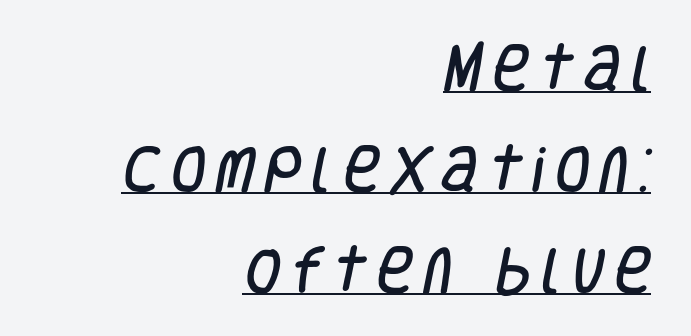
The image shows 51 px condensed sans-serif type; set right-aligned, loose line spacing (1.98x), unusually wide letter spacing (+0.2 em), underlined; low stroke contrast and a large x-height.
